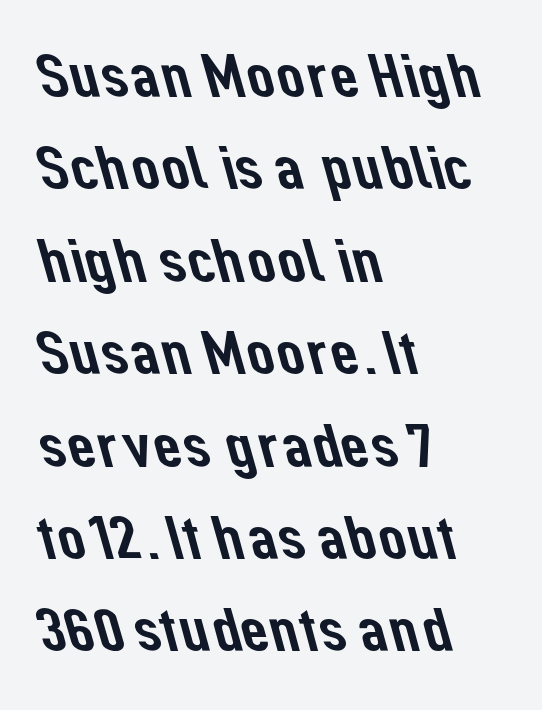
The image shows 62 px sans-serif type; set left-aligned, normal line spacing (1.49x), normal letter spacing, not underlined; low stroke contrast and a medium x-height.
